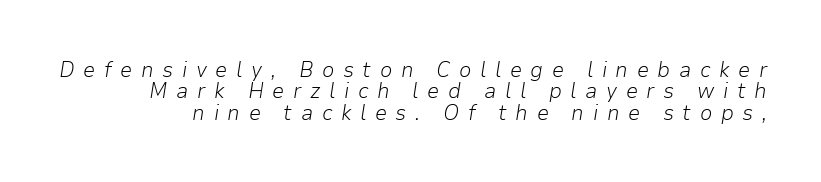
One glance says dense: line gaps are narrower than usual. The string is rendered with underlining switched off. Counters stay open thanks to moderate or lighter strokes. The passage shown has open, widely tracked lettering throughout. Designer's note — italics engaged.
